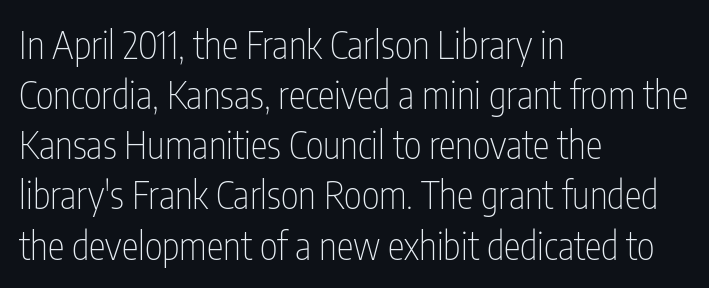
{"serif": "no", "italic": "no", "bold": "no", "weight": "thin", "width": "condensed", "stroke_contrast": "low", "x_height": "medium", "monospaced": "no", "underline": "no", "align": "left", "line_spacing": "normal", "line_spacing_ratio": 1.32, "letter_spacing": "normal", "letter_spacing_em": 0.0, "glyph_px": 38}
